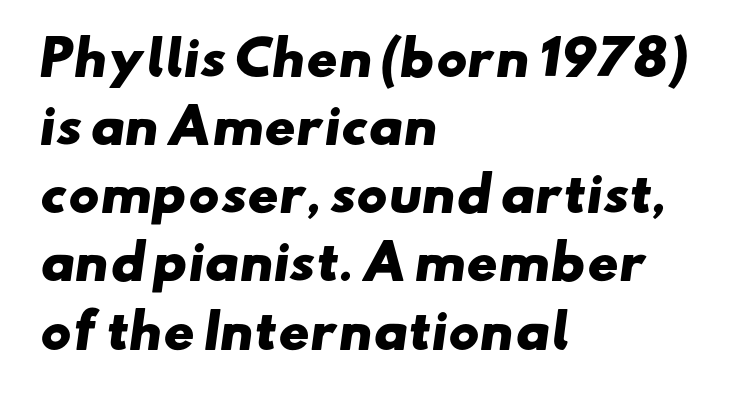
Quick note: interline space is typical. Horizontally, the lines are justified to the leading edge only. Students, note that the glyphs here touch the page at normal intervals. The letters advance in unequal steps, a hallmark of proportional type. Heavy-handed strokes throughout: this text is bold.
